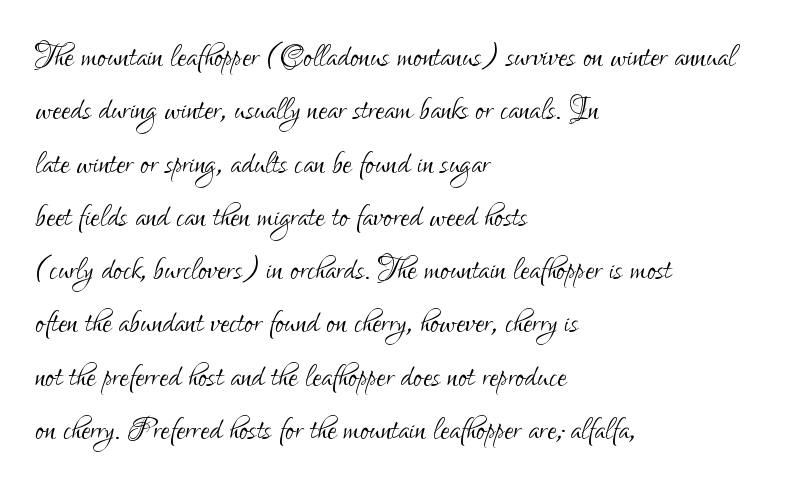
The image shows 41 px light, condensed sans-serif type; set left-aligned, normal line spacing (1.3x), normal letter spacing, not underlined; low stroke contrast and a small x-height.
